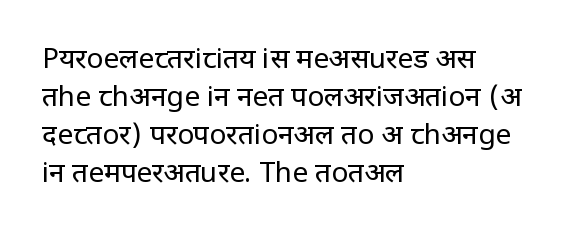
Q: Is the text bold? A: No.
Q: Is the text italic (slanted)? A: No, it is upright.
Q: Is the typeface a serif or a sans-serif typeface? A: Sans-serif.
Q: Is the text underlined? A: No.
Q: How is the paragraph aligned? A: Left-aligned.
Q: Is the spacing between letters normal or unusually wide? A: Normal.
Q: Is the spacing between lines tight, normal or loose? A: Normal.
Q: Width (condensed, normal, or wide)? A: Condensed.
Q: Stroke contrast? A: Low.
Q: x-height? A: Large.
Q: Monospaced? A: No.
